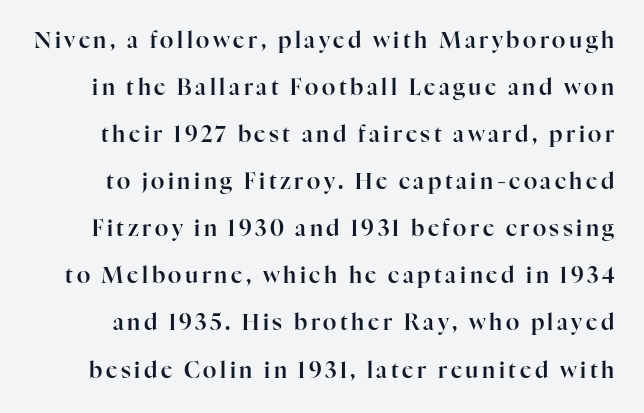
The image shows 22 px text type, upright; set loose line spacing (2.14x), not underlined.
